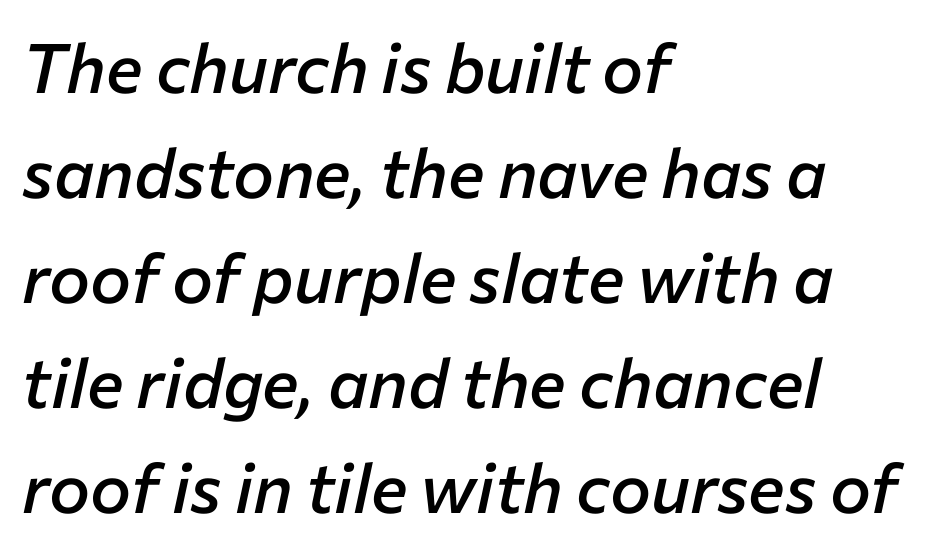
Q: Is the text bold? A: Semi-bold.
Q: Is the text italic (slanted)? A: Yes, it leans right by about 12 degrees.
Q: Is the text underlined? A: No.
Q: How is the paragraph aligned? A: Left-aligned.
Q: Is the spacing between letters normal or unusually wide? A: Normal.
Q: Is the spacing between lines tight, normal or loose? A: Normal.
Q: Width (condensed, normal, or wide)? A: Normal.
Q: Stroke contrast? A: Low.
Q: x-height? A: Medium.
Q: Monospaced? A: No.
